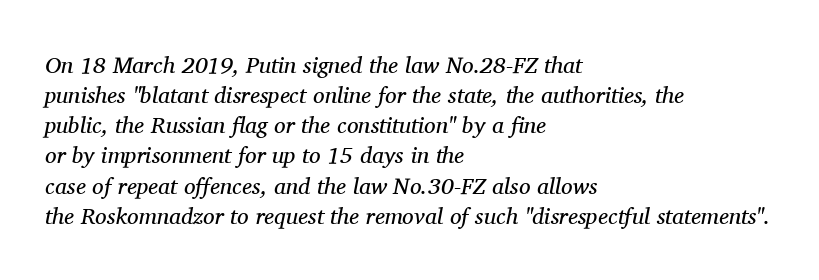
Weight: in the light-to-regular range. The passage shown leans; its letterforms are oblique. The text block is weighted toward the left margin, trailing off unevenly rightward. Quick note: interline space is typical. Glyph-to-glyph distance matches everyday printed text. Plain, unruled lines of type.
